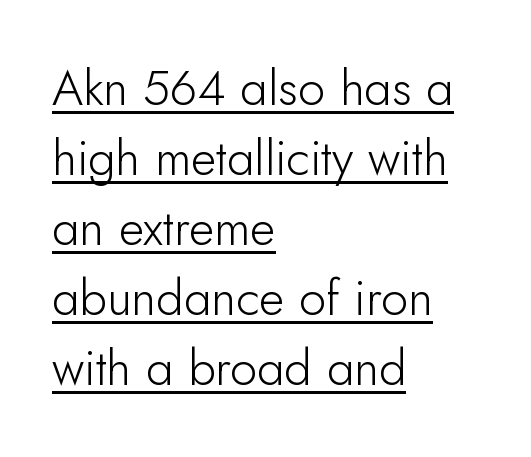
{"serif": "no", "italic": "no", "bold": "no", "weight": "light", "width": "normal", "stroke_contrast": "low", "x_height": "small", "monospaced": "no", "underline": "yes", "align": "left", "line_spacing": "normal", "line_spacing_ratio": 1.43, "letter_spacing": "normal", "letter_spacing_em": 0.0, "glyph_px": 49}
